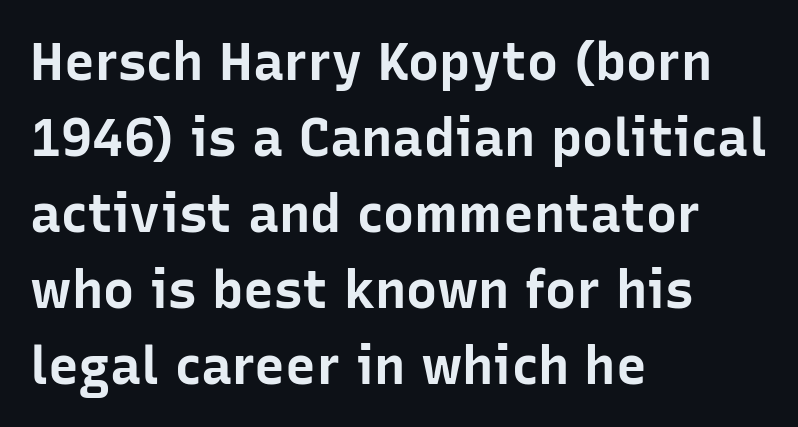
Underline: absent. Is this a fixed-width face? No — the glyphs have proportional, varying widths. Short note: letters normally spaced. Heavy, bold letterforms. The letters stand upright; this is a roman face.
